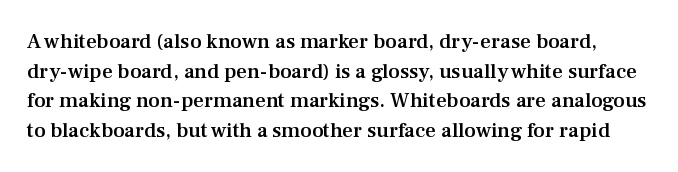
Q: Is the text bold? A: Semi-bold.
Q: Is the text italic (slanted)? A: No, it is upright.
Q: Is the text underlined? A: No.
Q: Is the spacing between letters normal or unusually wide? A: Normal.
Q: Is the spacing between lines tight, normal or loose? A: Normal.
